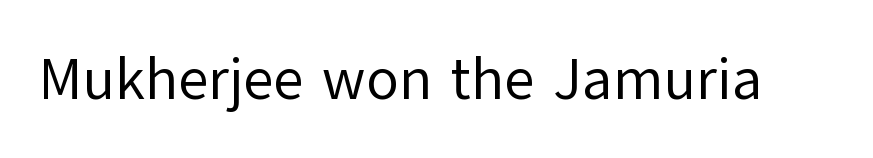
These lines are composed in type without serifs. The zone under the glyphs is completely vacant. Glyph-to-glyph distance matches everyday printed text. You could not count columns in this text — the font is proportionally spaced. In terms of posture, this sample is upright.
